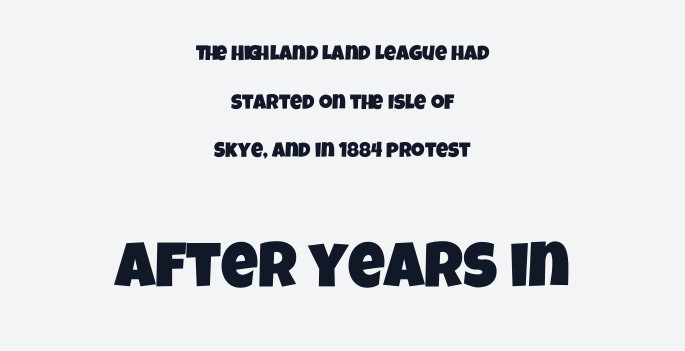
The image shows 64 px condensed sans-serif type; set centered, loose line spacing (2.31x), normal letter spacing, not underlined; the second (bottom) block is 3.05x larger; low stroke contrast and a large x-height.
